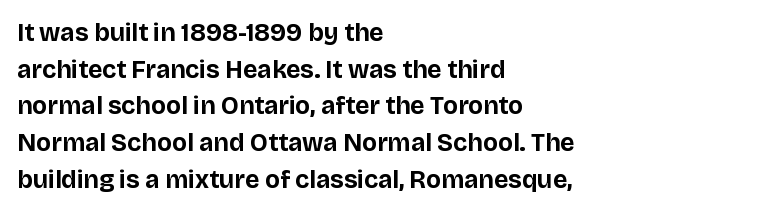
{"italic": "no", "bold": "yes", "underline": "no", "align": "left", "line_spacing": "normal", "line_spacing_ratio": 1.47, "letter_spacing": "normal", "letter_spacing_em": 0.0, "glyph_px": 25}
